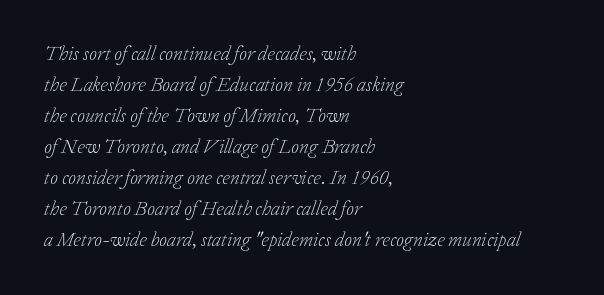
{"italic": "yes", "lean": "right", "slant_degrees": 20, "bold": "no", "underline": "no", "align": "left", "line_spacing": "normal", "line_spacing_ratio": 1.55, "letter_spacing": "normal", "letter_spacing_em": 0.0, "glyph_px": 20}
